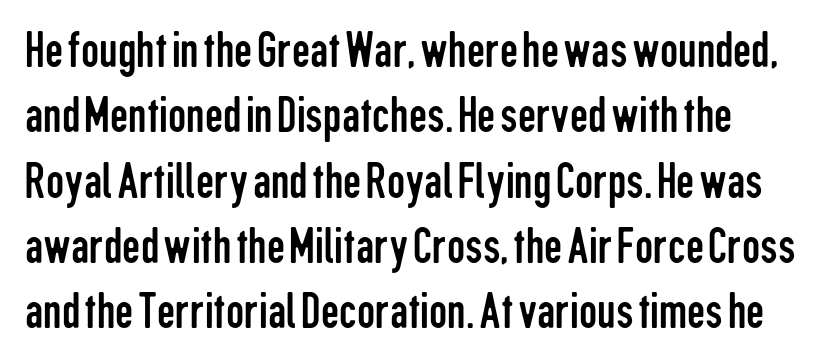
{"serif": "no", "italic": "no", "bold": "no", "weight": "regular", "width": "condensed", "stroke_contrast": "low", "x_height": "medium", "monospaced": "no", "underline": "no", "line_spacing": "normal", "line_spacing_ratio": 1.28, "letter_spacing": "normal", "letter_spacing_em": 0.0, "glyph_px": 51}
